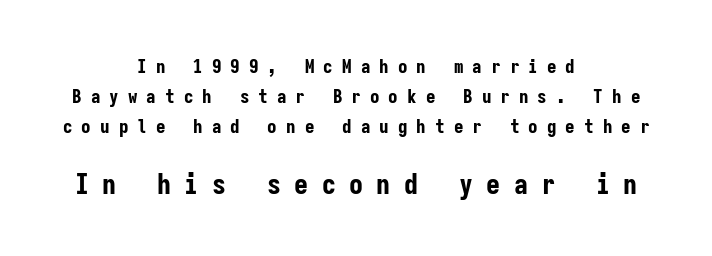
Q: Is the text bold? A: Yes.
Q: Is the text italic (slanted)? A: No, it is upright.
Q: Is the typeface a serif or a sans-serif typeface? A: Sans-serif.
Q: Is the text underlined? A: No.
Q: How is the paragraph aligned? A: Centered.
Q: Is the spacing between letters normal or unusually wide? A: Unusually wide.
Q: Is the spacing between lines tight, normal or loose? A: Normal.
Q: Which block of text is set in a larger size, the first (top) or the second (bottom)? A: The second (bottom) one.
Q: Width (condensed, normal, or wide)? A: Condensed.
Q: Stroke contrast? A: Low.
Q: x-height? A: Medium.
Q: Monospaced? A: Yes.
